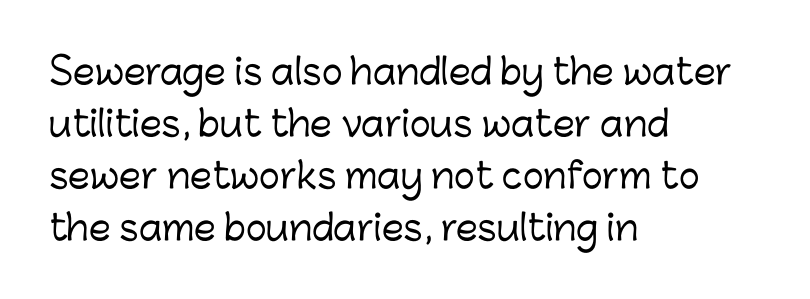
{"serif": "no", "italic": "no", "width": "normal", "stroke_contrast": "low", "x_height": "medium", "monospaced": "no", "underline": "no", "align": "left", "line_spacing": "normal", "line_spacing_ratio": 1.49, "letter_spacing": "normal", "letter_spacing_em": 0.0, "glyph_px": 35}
